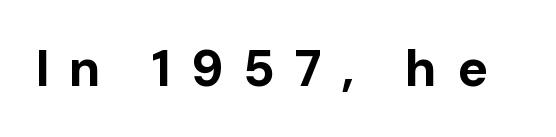
On the weight axis this lands at bold, roughly 700. Compared with typical body copy, the letter spacing here is much looser. The string is rendered with underlining switched off. Each letter's strokes conclude bluntly, with no projecting serifs. The typography opts for an upright posture over an oblique one.
